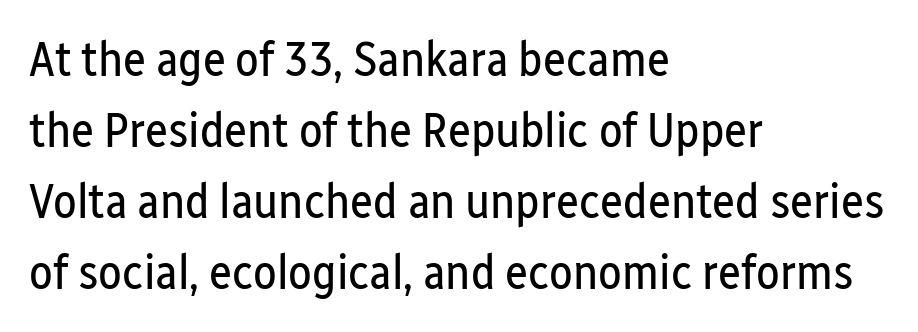
{"serif": "no", "italic": "no", "bold": "no", "weight": "regular", "width": "condensed", "stroke_contrast": "low", "x_height": "medium", "monospaced": "no", "underline": "no", "align": "left", "line_spacing": "normal", "line_spacing_ratio": 1.45, "letter_spacing": "normal", "letter_spacing_em": 0.0, "glyph_px": 49}
